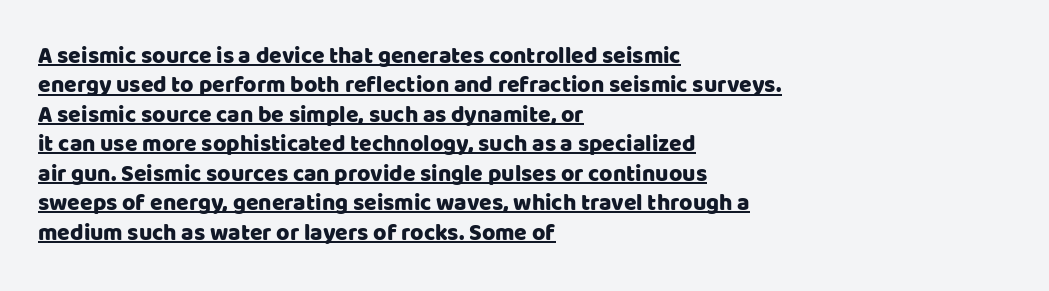
{"italic": "no", "underline": "yes", "align": "left", "line_spacing": "normal", "line_spacing_ratio": 1.28, "letter_spacing": "normal", "letter_spacing_em": 0.0, "glyph_px": 23}
